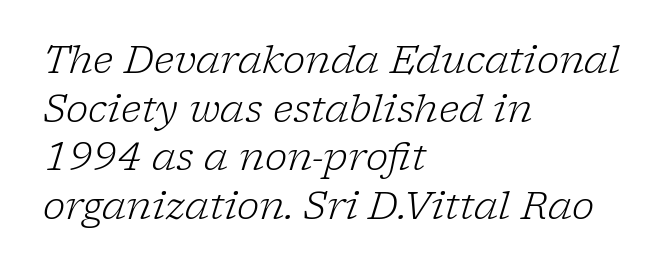
Stroke thickness stays within the range of a standard reading face or lighter. Is the type slanted? Yes — the strokes lean at a clear angle. Lines of text with bare space underneath. A typesetter would call this zero additional tracking.
